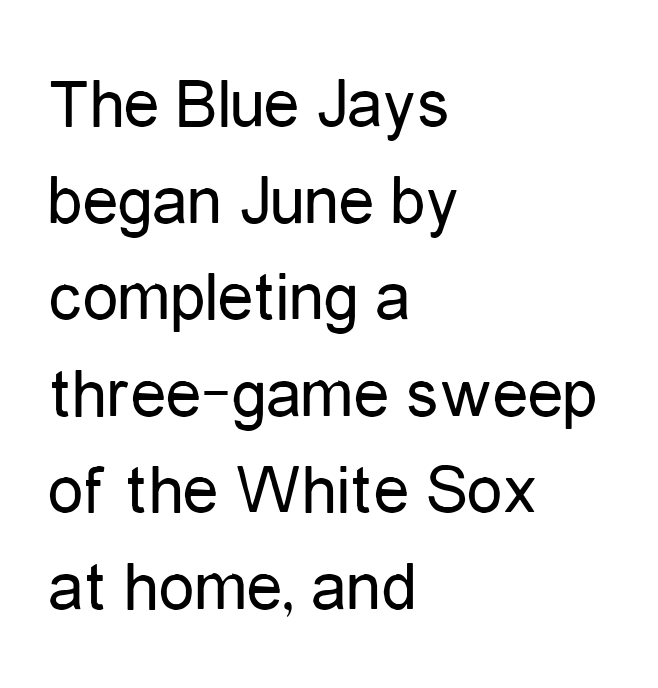
Q: Is the text bold? A: No.
Q: Is the text italic (slanted)? A: No, it is upright.
Q: Is the typeface a serif or a sans-serif typeface? A: Sans-serif.
Q: Is the text underlined? A: No.
Q: How is the paragraph aligned? A: Left-aligned.
Q: Is the spacing between letters normal or unusually wide? A: Normal.
Q: Is the spacing between lines tight, normal or loose? A: Normal.
Q: Width (condensed, normal, or wide)? A: Condensed.
Q: Stroke contrast? A: Low.
Q: x-height? A: Medium.
Q: Monospaced? A: No.
